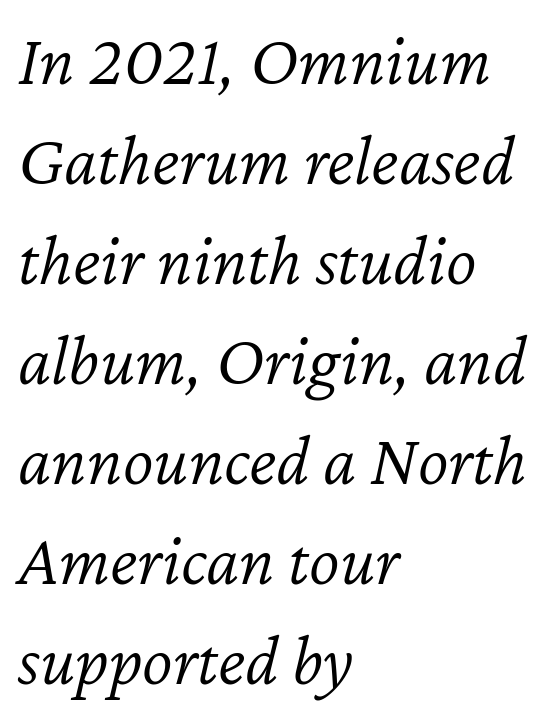
{"italic": "yes", "lean": "right", "slant_degrees": 12, "bold": "no", "weight": "light", "width": "normal", "stroke_contrast": "low", "x_height": "medium", "monospaced": "no", "underline": "no", "align": "left", "line_spacing": "normal", "line_spacing_ratio": 1.37, "letter_spacing": "normal", "letter_spacing_em": 0.0, "glyph_px": 73}
